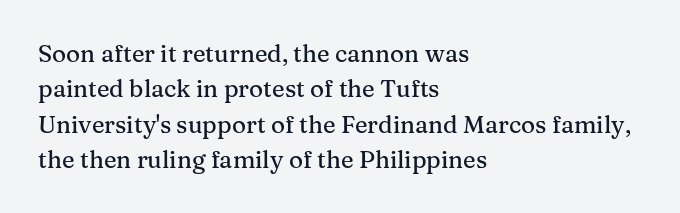
The image shows 24 px text type, upright; set left-aligned, normal line spacing (1.47x), normal letter spacing, not underlined.
